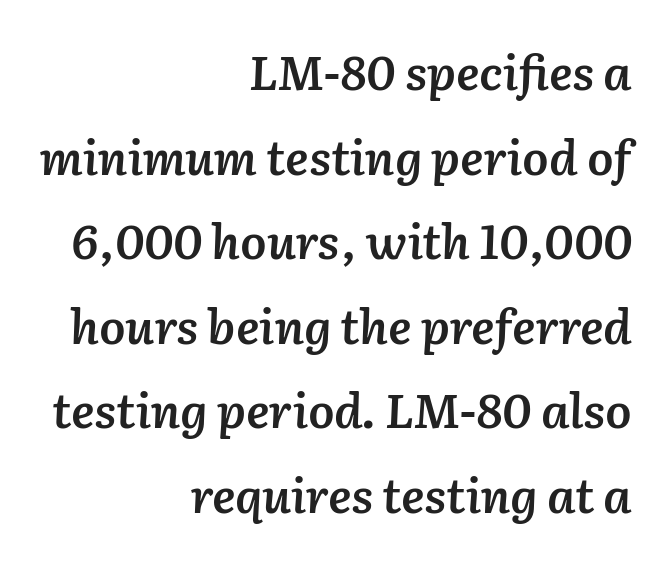
{"italic": "yes", "lean": "right", "slant_degrees": 2, "bold": "semi", "weight": "semibold", "width": "normal", "stroke_contrast": "low", "x_height": "medium", "monospaced": "no", "underline": "no", "align": "right", "line_spacing_ratio": 1.8, "letter_spacing": "normal", "letter_spacing_em": 0.0, "glyph_px": 47}
